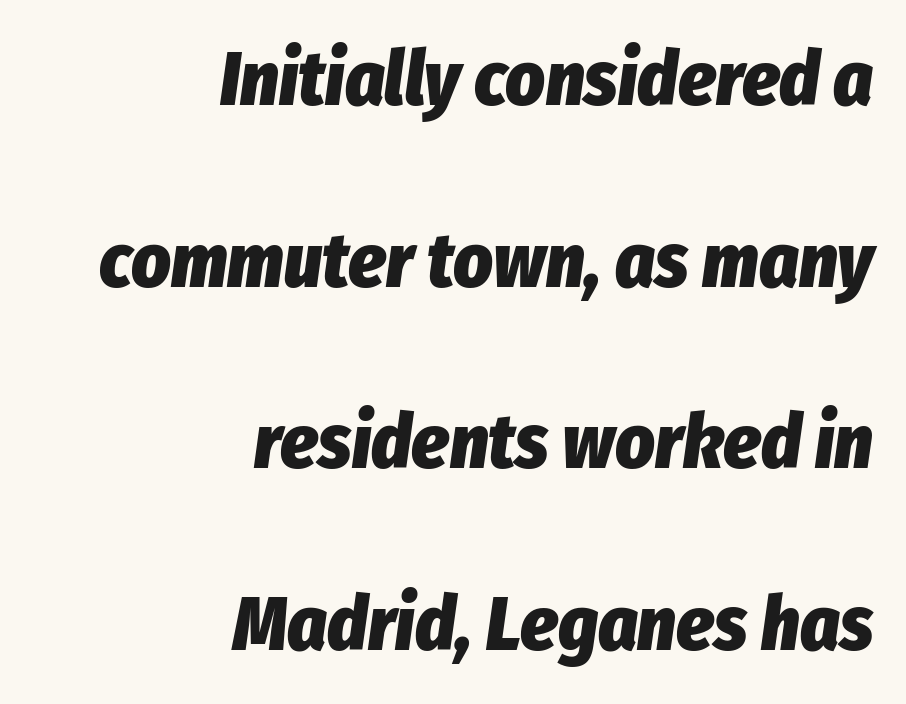
Q: Is the text bold? A: Yes.
Q: Is the text italic (slanted)? A: Yes, it leans right by about 8 degrees.
Q: Is the text underlined? A: No.
Q: How is the paragraph aligned? A: Right-aligned.
Q: Is the spacing between letters normal or unusually wide? A: Normal.
Q: Is the spacing between lines tight, normal or loose? A: Loose.
Q: Width (condensed, normal, or wide)? A: Condensed.
Q: Stroke contrast? A: Low.
Q: x-height? A: Medium.
Q: Monospaced? A: No.
